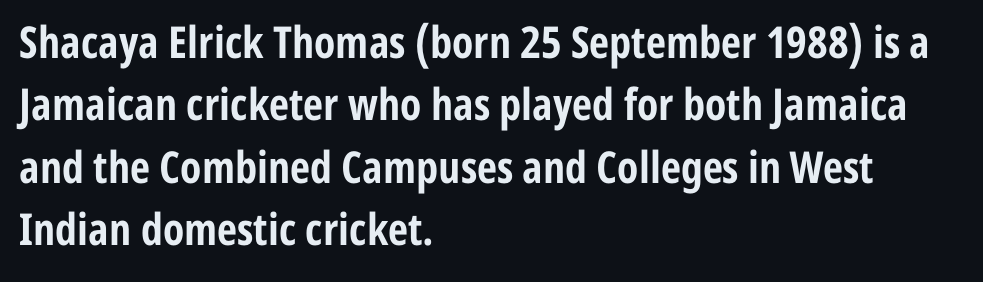
The image shows 44 px bold, condensed sans-serif type, upright; set left-aligned, normal line spacing (1.42x), normal letter spacing, not underlined; low stroke contrast and a medium x-height.
